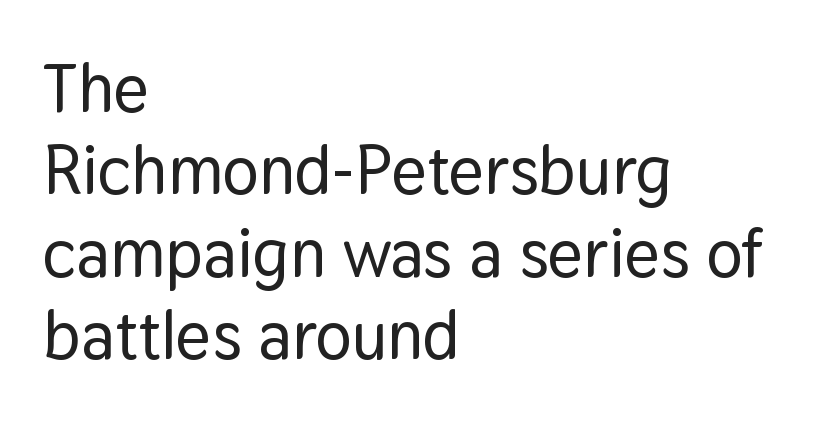
Q: Is the text italic (slanted)? A: No, it is upright.
Q: Is the typeface a serif or a sans-serif typeface? A: Sans-serif.
Q: Is the text underlined? A: No.
Q: How is the paragraph aligned? A: Left-aligned.
Q: Is the spacing between letters normal or unusually wide? A: Normal.
Q: Width (condensed, normal, or wide)? A: Normal.
Q: Stroke contrast? A: Low.
Q: x-height? A: Medium.
Q: Monospaced? A: No.
